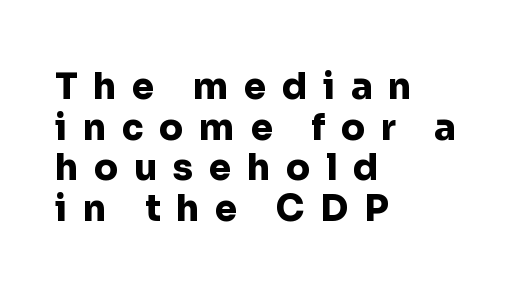
In terms of posture, this sample is upright. The paragraph has a hard left edge and a soft right edge. Underline: absent. Horizontal bands of white between lines are thin slivers. Stroke terminals: plain, sans-serif. Spacing between characters has been opened up far beyond the box default.
